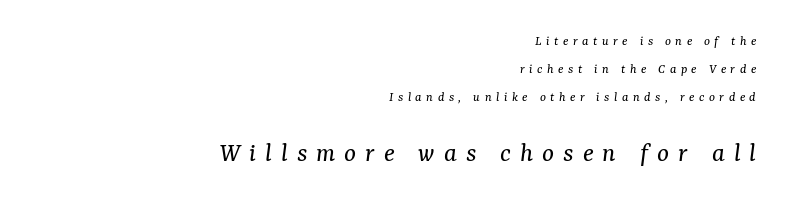
{"serif": "yes", "italic": "yes", "lean": "right", "slant_degrees": 7, "bold": "no", "weight": "regular", "width": "normal", "stroke_contrast": "medium", "x_height": "medium", "monospaced": "no", "underline": "no", "align": "right", "line_spacing": "loose", "line_spacing_ratio": 2.0, "letter_spacing": "wide", "letter_spacing_em": 0.32, "larger_block": "second", "size_ratio": 2.0, "glyph_px": 28}
